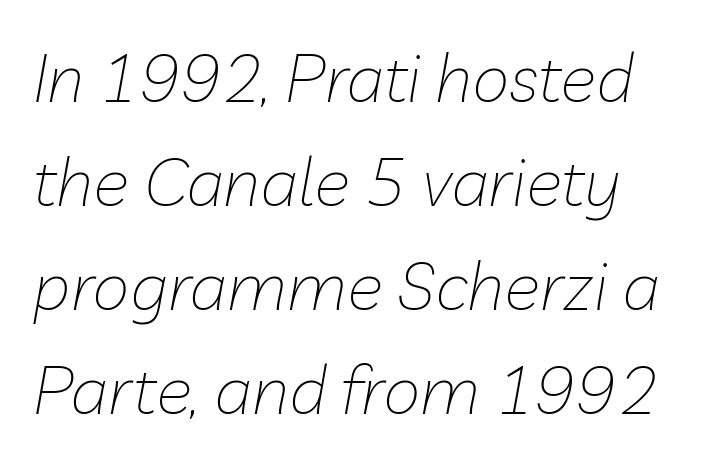
The passage shown leans; its letterforms are oblique. Is this a fixed-width face? No — the glyphs have proportional, varying widths. Is the stroke heavy? The answer is a plain regular-or-lighter. The block of text has a typical density, with ordinary space between rows.
